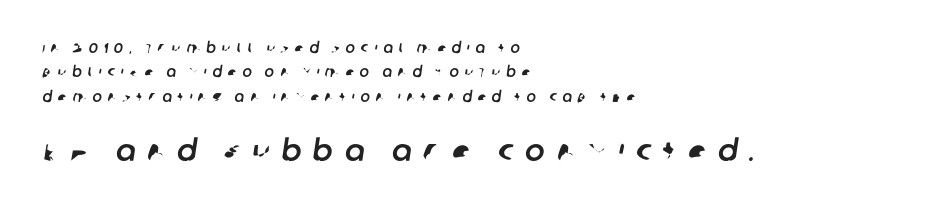
The image shows 29 px sans-serif type; set left-aligned, line spacing 1.74x, unusually wide letter spacing (+0.42 em), not underlined; the second (bottom) block is 2.07x larger; low stroke contrast and a large x-height.
